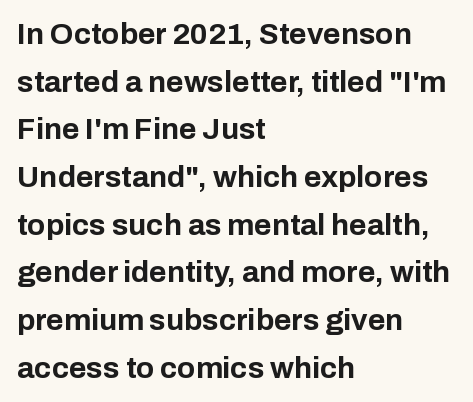
The image shows 30 px bold sans-serif type, upright; set left-aligned, normal line spacing (1.59x), normal letter spacing, not underlined; low stroke contrast and a medium x-height.
